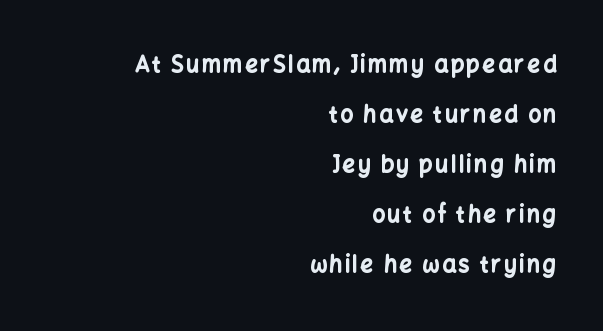
Q: Is the text bold? A: Yes.
Q: Is the text italic (slanted)? A: No, it is upright.
Q: Is the text underlined? A: No.
Q: How is the paragraph aligned? A: Right-aligned.
Q: Is the spacing between lines tight, normal or loose? A: Loose.
